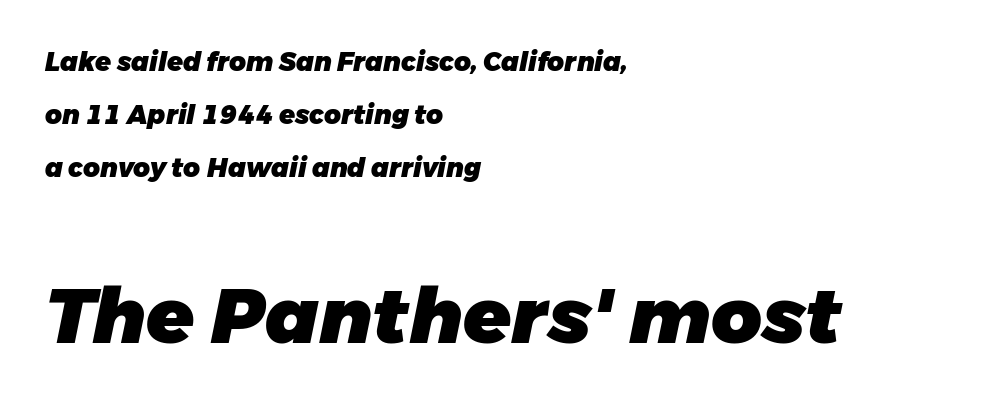
{"italic": "yes", "lean": "right", "slant_degrees": 11, "bold": "yes", "weight": "heavy", "width": "normal", "stroke_contrast": "low", "x_height": "medium", "monospaced": "no", "underline": "no", "align": "left", "line_spacing": "loose", "line_spacing_ratio": 2.04, "letter_spacing": "normal", "letter_spacing_em": 0.0, "larger_block": "second", "size_ratio": 3.0, "glyph_px": 78}
